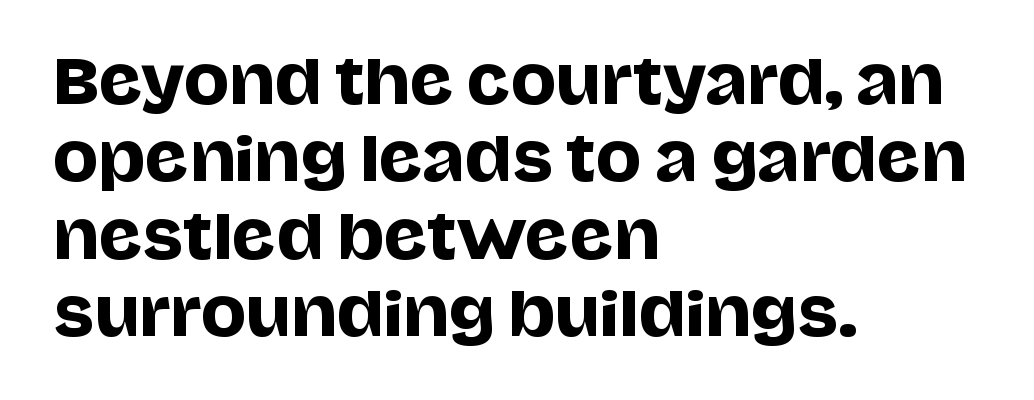
Every character sits straight up, as roman type does. These lines stack with their left ends in a neat column. Does the type have serifs? No, each stem ends abruptly. The foot of each line stays bare and open. Leading: standard.
